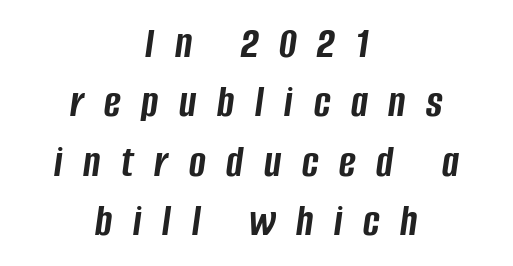
Normally led — the rows are evenly, conventionally spaced. Does the weight exceed regular? Yes, all the way to bold. Honestly, there is no underline to notice here at all. The rendering positions every line midway between the sides. This rendering widens character spacing well past its baseline value. The rendering uses natural spacing where letterforms have individual widths.
